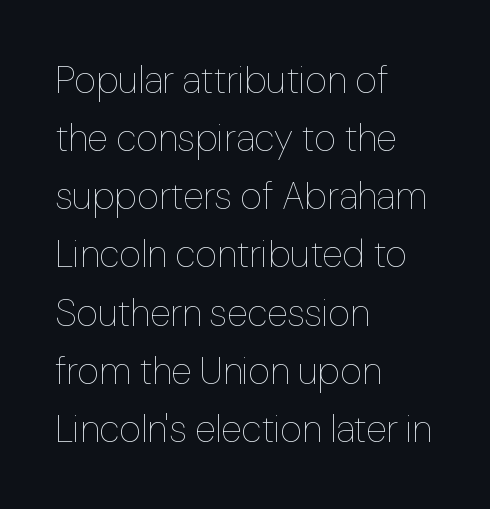
Interline gaps are of average width in this sample. Every row of glyphs begins at an identical x-position on the left. The characters are drawn with everyday or finer stroke widths. This is roman type, the default non-slanted kind. The rendering keeps characters at their native spacing. Check under the words: just untouched page.
